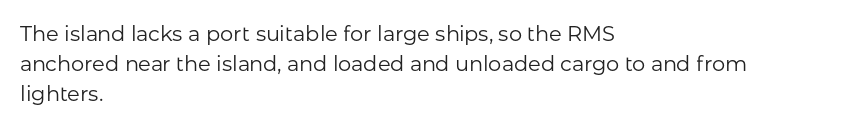
Regarding leading, the lines here are spaced in the standard way. Underline: absent. A classic flush-left, rag-right setting is used for this passage. Every character sits straight up, as roman type does.
